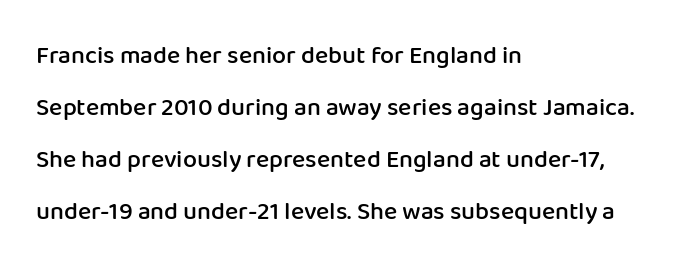
The font is running at a semibold setting, under full bold. The leading is generous, giving the passage an open texture. Letters rest on an invisible, unmarked baseline. Designer's note — italics off, roman on. Compared with typical body copy, the letter spacing here is the same. Caption: multi-line text, flush left, ragged right.
